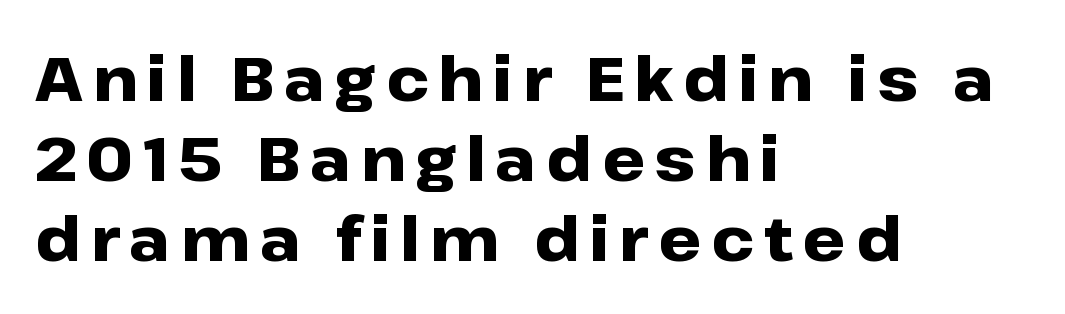
Q: Is the text bold? A: Yes.
Q: Is the text italic (slanted)? A: No, it is upright.
Q: Is the typeface a serif or a sans-serif typeface? A: Sans-serif.
Q: Is the text underlined? A: No.
Q: How is the paragraph aligned? A: Left-aligned.
Q: Is the spacing between lines tight, normal or loose? A: Normal.
Q: Width (condensed, normal, or wide)? A: Wide.
Q: Stroke contrast? A: Low.
Q: x-height? A: Medium.
Q: Monospaced? A: No.
